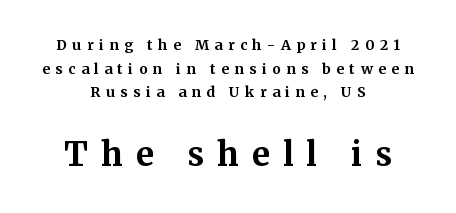
{"serif": "yes", "italic": "no", "bold": "yes", "weight": "bold", "width": "normal", "stroke_contrast": "medium", "x_height": "medium", "monospaced": "no", "underline": "no", "align": "center", "line_spacing": "normal", "line_spacing_ratio": 1.69, "letter_spacing": "wide", "letter_spacing_em": 0.39, "larger_block": "second", "size_ratio": 2.36, "glyph_px": 33}
